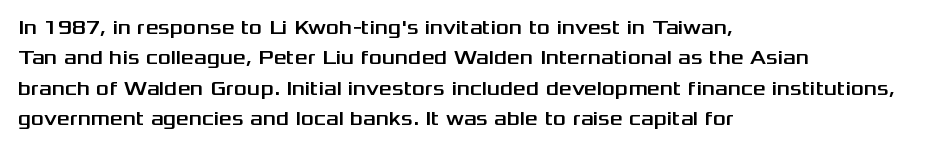
Characters follow at the spacing the type designer built in. The line-height multiplier appears to be the usual default. Just letters on the line, the space beneath them empty. It's the straight-up-and-down kind of type. Each line starts at the same left margin while the right side varies.
